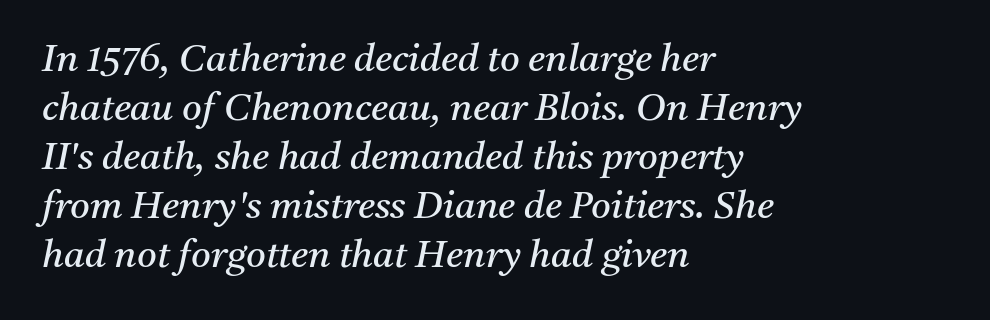
The image shows 38 px regular-weight serif type, italic (leaning right); set left-aligned, normal line spacing (1.29x), normal letter spacing, not underlined; medium stroke contrast and a medium x-height.
